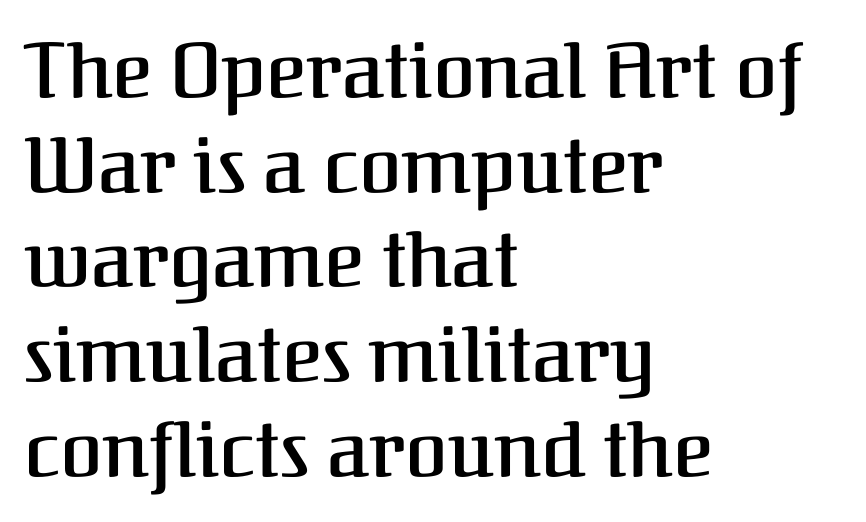
Q: Is the text bold? A: Semi-bold.
Q: Is the text italic (slanted)? A: No, it is upright.
Q: Is the typeface a serif or a sans-serif typeface? A: Serif.
Q: Is the text underlined? A: No.
Q: How is the paragraph aligned? A: Left-aligned.
Q: Is the spacing between letters normal or unusually wide? A: Normal.
Q: Width (condensed, normal, or wide)? A: Normal.
Q: Stroke contrast? A: Medium.
Q: x-height? A: Medium.
Q: Monospaced? A: No.
